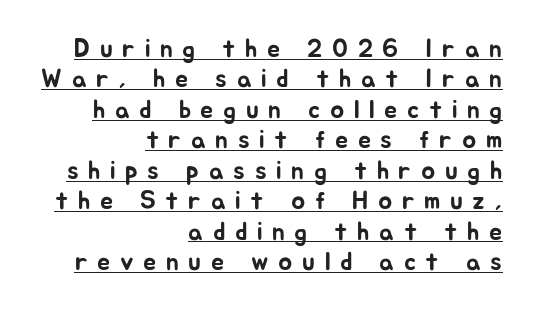
No italicization has been applied; the sample stays upright. Display-style spreading of the glyphs; the letterfit is very open. Each line of the rendering has a horizontal stroke beneath the glyphs. Is the block centered? No — it sits flush against the right margin.
